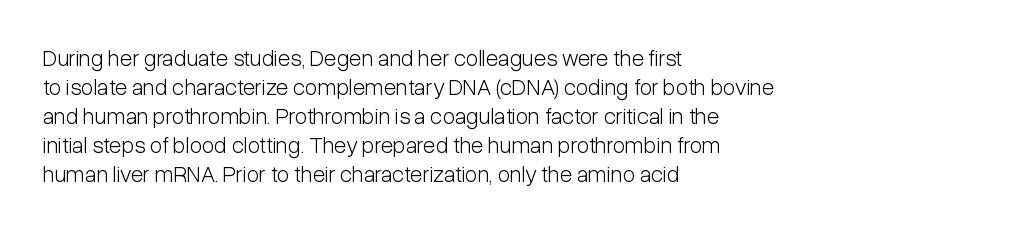
{"italic": "no", "bold": "no", "underline": "no", "align": "left", "line_spacing": "normal", "line_spacing_ratio": 1.26, "letter_spacing": "normal", "letter_spacing_em": 0.0, "glyph_px": 23}
